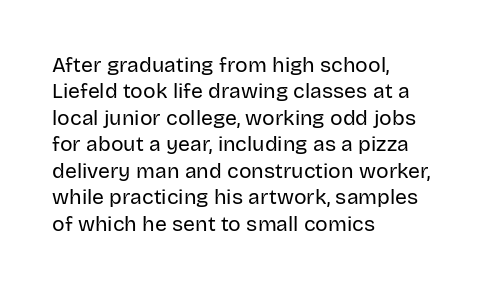
The image shows 21 px text type, upright; set left-aligned, normal line spacing (1.26x), normal letter spacing, not underlined.
